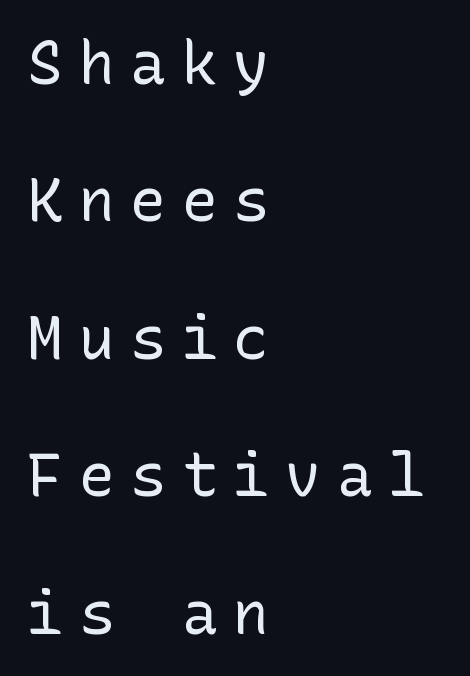
The image shows 60 px regular-weight sans-serif type, upright; set left-aligned, loose line spacing (2.29x), unusually wide letter spacing (+0.26 em), not underlined; low stroke contrast and a medium x-height.
